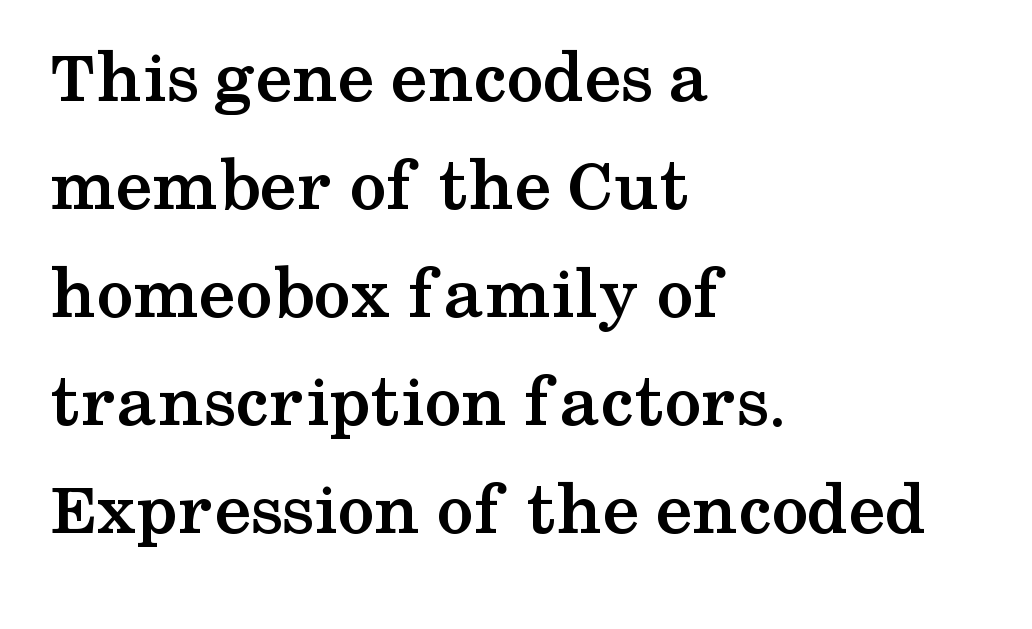
Q: Is the text bold? A: Yes.
Q: Is the text italic (slanted)? A: No, it is upright.
Q: Is the typeface a serif or a sans-serif typeface? A: Serif.
Q: Is the text underlined? A: No.
Q: How is the paragraph aligned? A: Left-aligned.
Q: Is the spacing between letters normal or unusually wide? A: Normal.
Q: Is the spacing between lines tight, normal or loose? A: Normal.
Q: Width (condensed, normal, or wide)? A: Wide.
Q: Stroke contrast? A: Medium.
Q: x-height? A: Medium.
Q: Monospaced? A: No.
